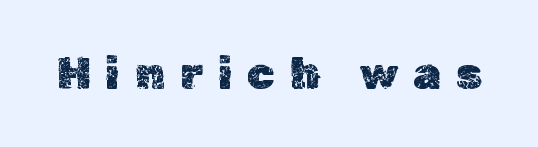
The image shows 45 px text type, upright; set unusually wide letter spacing (+0.33 em), not underlined; a medium x-height.
